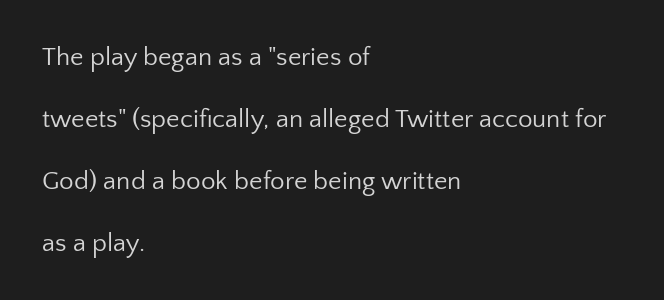
{"italic": "no", "bold": "no", "underline": "no", "align": "left", "line_spacing": "loose", "line_spacing_ratio": 2.38, "letter_spacing": "normal", "letter_spacing_em": 0.0, "glyph_px": 26}
